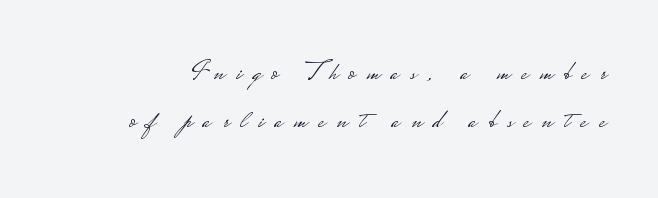
The image shows 28 px light, wide sans-serif type; set normal line spacing (1.7x), unusually wide letter spacing (+0.4 em), not underlined; low stroke contrast.
